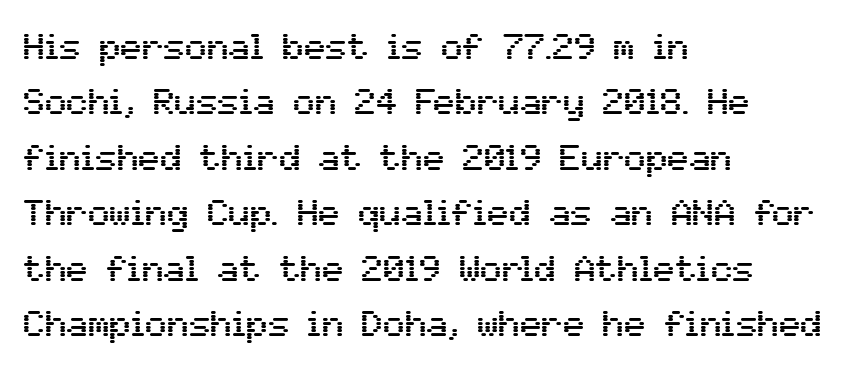
The image shows 36 px sans-serif type, upright; set left-aligned, normal line spacing (1.54x), normal letter spacing, not underlined; medium stroke contrast and a medium x-height.
